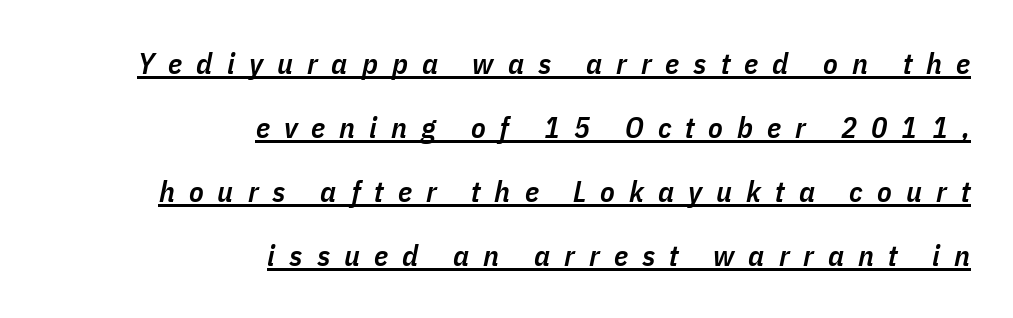
Q: Is the text bold? A: Semi-bold.
Q: Is the text italic (slanted)? A: Yes, it leans right by about 11 degrees.
Q: Is the text underlined? A: Yes.
Q: How is the paragraph aligned? A: Right-aligned.
Q: Is the spacing between letters normal or unusually wide? A: Unusually wide.
Q: Is the spacing between lines tight, normal or loose? A: Loose.
Q: Width (condensed, normal, or wide)? A: Condensed.
Q: Stroke contrast? A: Low.
Q: x-height? A: Medium.
Q: Monospaced? A: No.
